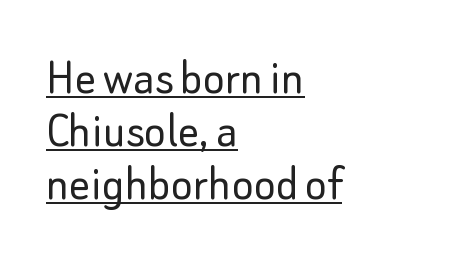
The image shows 52 px light sans-serif type, upright; set left-aligned, tight line spacing (1.02x), normal letter spacing, underlined; low stroke contrast and a small x-height.
